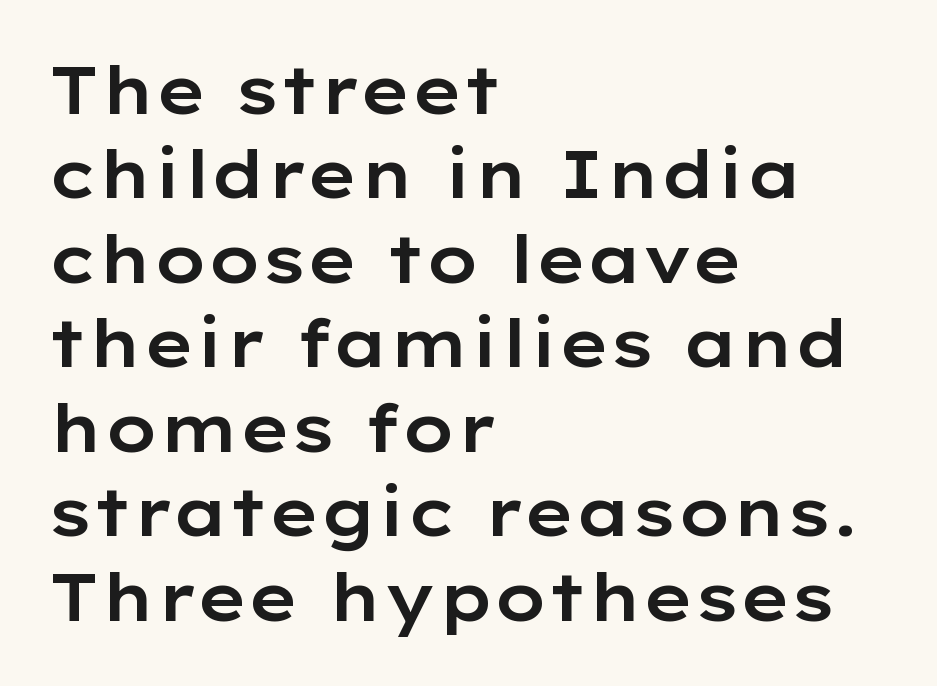
{"serif": "no", "italic": "no", "width": "wide", "stroke_contrast": "low", "x_height": "medium", "monospaced": "no", "underline": "no", "align": "left", "line_spacing": "normal", "line_spacing_ratio": 1.28, "letter_spacing": "normal", "letter_spacing_em": 0.0, "glyph_px": 66}
